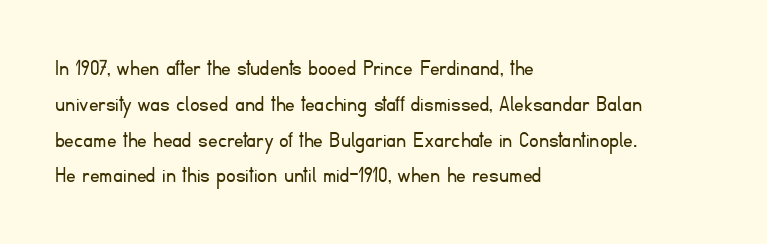
Q: Is the text bold? A: No.
Q: Is the text italic (slanted)? A: No, it is upright.
Q: Is the text underlined? A: No.
Q: How is the paragraph aligned? A: Left-aligned.
Q: Is the spacing between letters normal or unusually wide? A: Normal.
Q: Is the spacing between lines tight, normal or loose? A: Normal.
